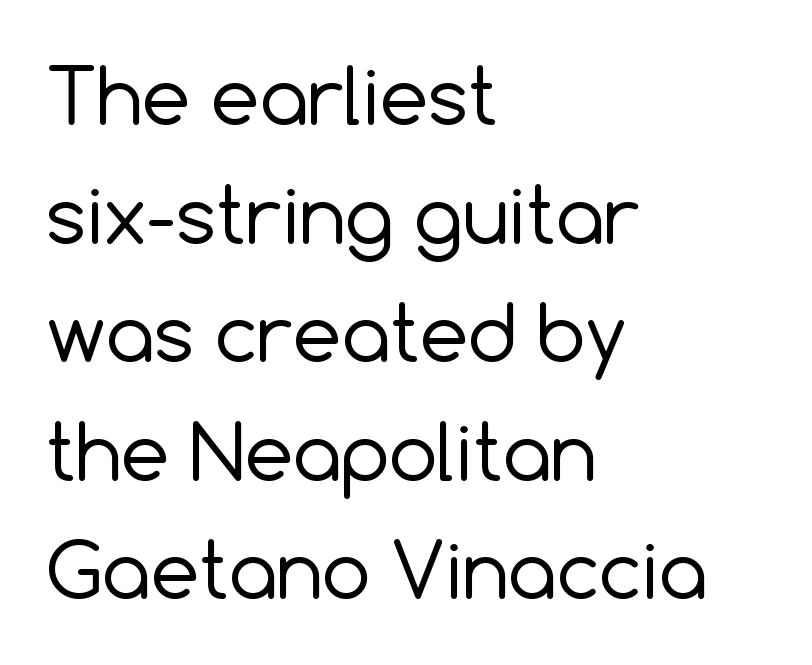
{"serif": "no", "italic": "no", "bold": "no", "weight": "regular", "width": "normal", "x_height": "medium", "monospaced": "no", "underline": "no", "align": "left", "line_spacing": "normal", "line_spacing_ratio": 1.54, "letter_spacing": "normal", "letter_spacing_em": 0.0, "glyph_px": 77}
